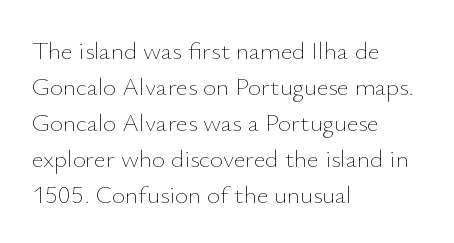
The image shows 25 px text type, upright; set left-aligned, normal line spacing (1.44x), normal letter spacing, not underlined.
